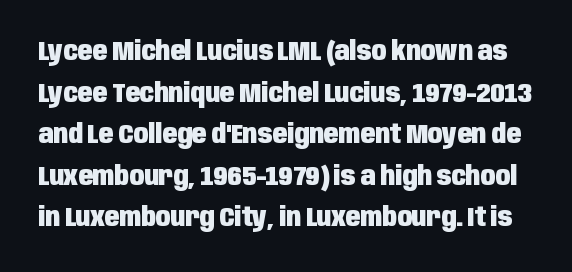
{"italic": "no", "bold": "yes", "underline": "no", "line_spacing": "normal", "line_spacing_ratio": 1.54, "letter_spacing": "normal", "letter_spacing_em": 0.0, "glyph_px": 27}
